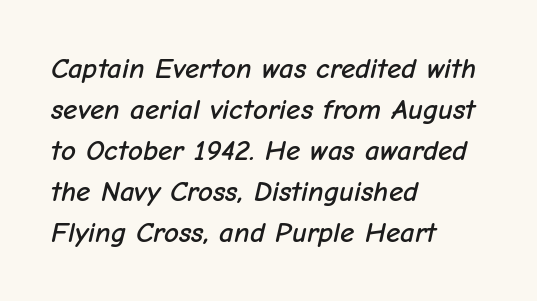
In CSS terms this would be text-align: left. Underline: absent. Is there much room between lines? A standard amount, neither cramped nor airy. You could not count columns in this text — the font is proportionally spaced. Here the glyphs are tracked normally, forming tight word shapes.
